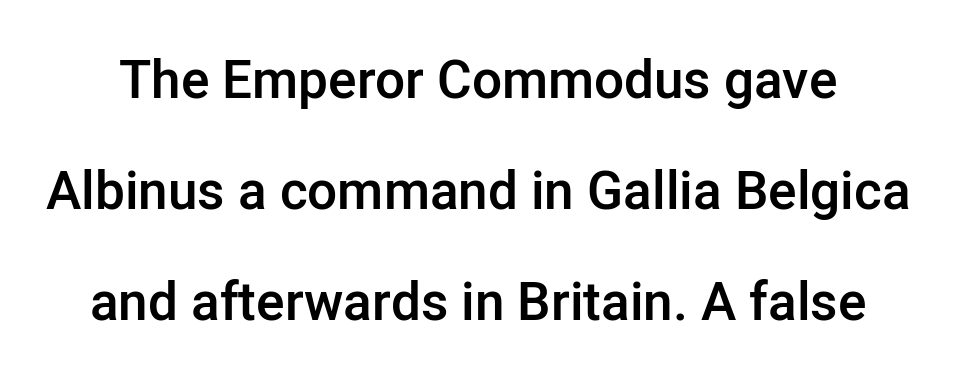
{"serif": "no", "italic": "no", "bold": "semi", "weight": "semibold", "width": "normal", "stroke_contrast": "low", "x_height": "medium", "monospaced": "no", "underline": "no", "line_spacing": "loose", "line_spacing_ratio": 2.09, "letter_spacing": "normal", "letter_spacing_em": 0.0, "glyph_px": 53}
